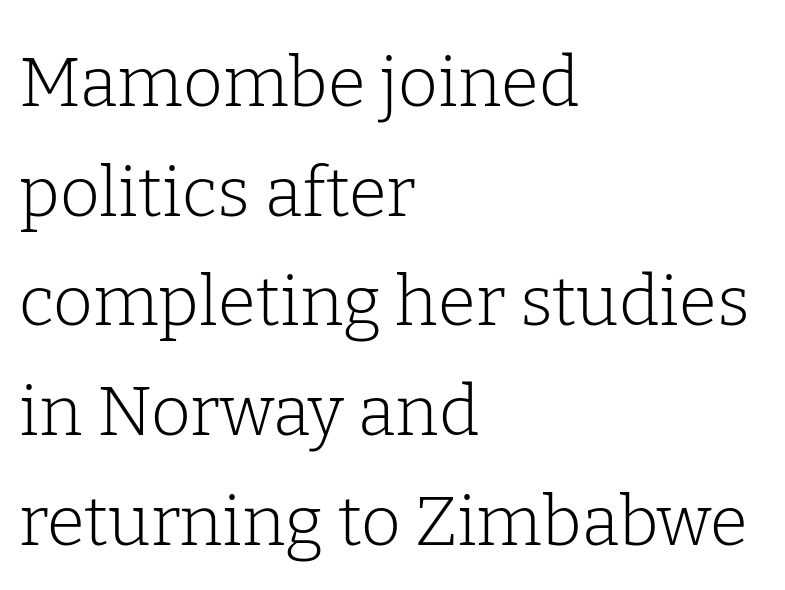
The image shows 69 px light serif type, upright; set left-aligned, normal line spacing (1.59x), normal letter spacing, not underlined; low stroke contrast and a medium x-height.
